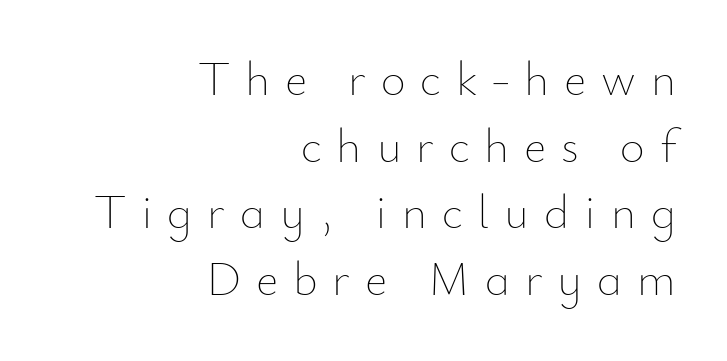
Q: Is the text bold? A: No.
Q: Is the text italic (slanted)? A: No, it is upright.
Q: Is the text underlined? A: No.
Q: How is the paragraph aligned? A: Right-aligned.
Q: Is the spacing between letters normal or unusually wide? A: Unusually wide.
Q: Is the spacing between lines tight, normal or loose? A: Normal.
Q: Width (condensed, normal, or wide)? A: Normal.
Q: Stroke contrast? A: Low.
Q: x-height? A: Small.
Q: Monospaced? A: No.
